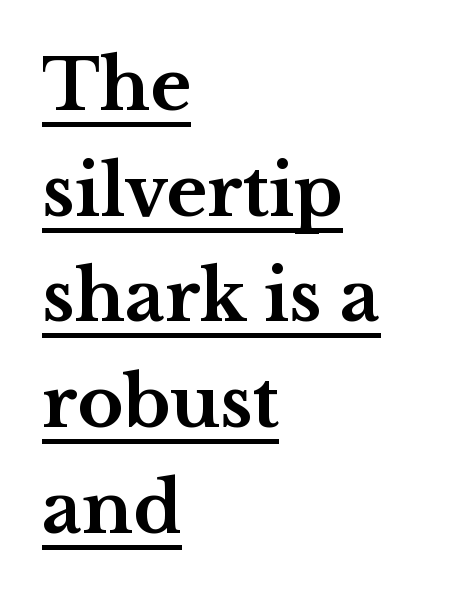
{"serif": "yes", "italic": "no", "bold": "yes", "weight": "bold", "width": "wide", "stroke_contrast": "medium", "x_height": "medium", "monospaced": "no", "underline": "yes", "align": "left", "line_spacing": "normal", "line_spacing_ratio": 1.51, "letter_spacing": "normal", "letter_spacing_em": 0.0, "glyph_px": 70}
